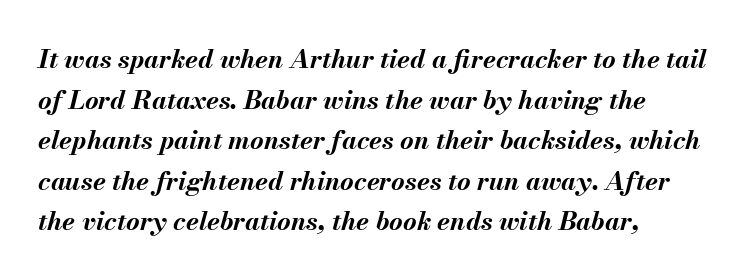
The image shows 26 px bold type, italic (leaning right); set left-aligned, normal line spacing (1.56x), normal letter spacing, not underlined.
